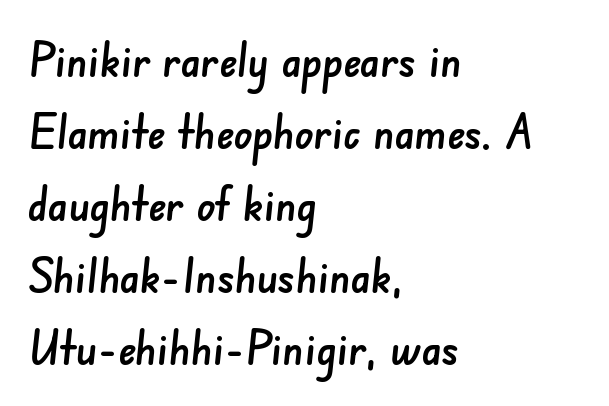
Q: Is the typeface a serif or a sans-serif typeface? A: Sans-serif.
Q: Is the text underlined? A: No.
Q: How is the paragraph aligned? A: Left-aligned.
Q: Is the spacing between letters normal or unusually wide? A: Normal.
Q: Is the spacing between lines tight, normal or loose? A: Normal.
Q: Width (condensed, normal, or wide)? A: Normal.
Q: Stroke contrast? A: Low.
Q: x-height? A: Small.
Q: Monospaced? A: No.
